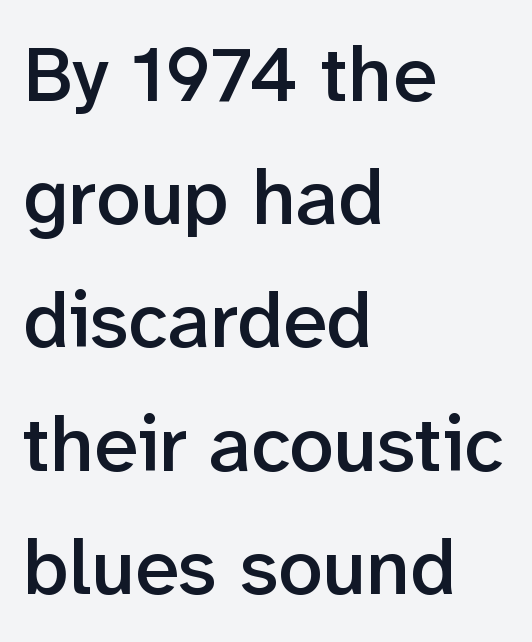
The image shows 79 px semibold sans-serif type, upright; set left-aligned, normal line spacing (1.56x), normal letter spacing, not underlined; low stroke contrast and a medium x-height.
